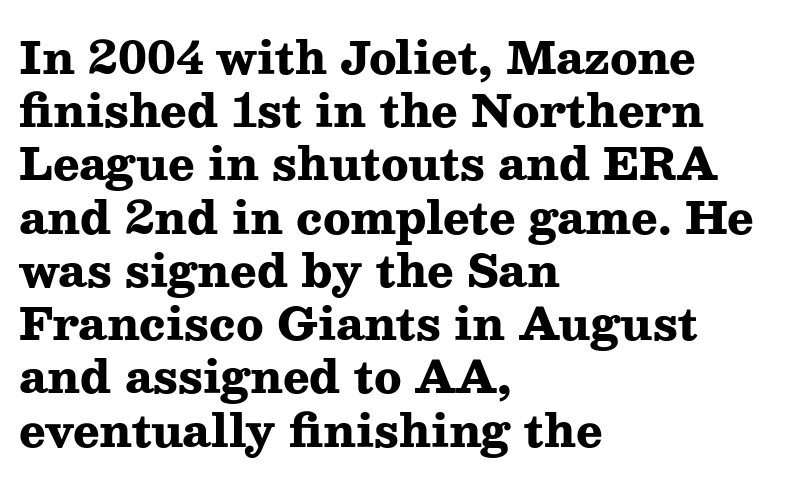
{"serif": "yes", "italic": "no", "bold": "yes", "weight": "heavy", "width": "wide", "stroke_contrast": "medium", "x_height": "medium", "monospaced": "no", "underline": "no", "align": "left", "line_spacing_ratio": 1.21, "letter_spacing": "normal", "letter_spacing_em": 0.0, "glyph_px": 44}
